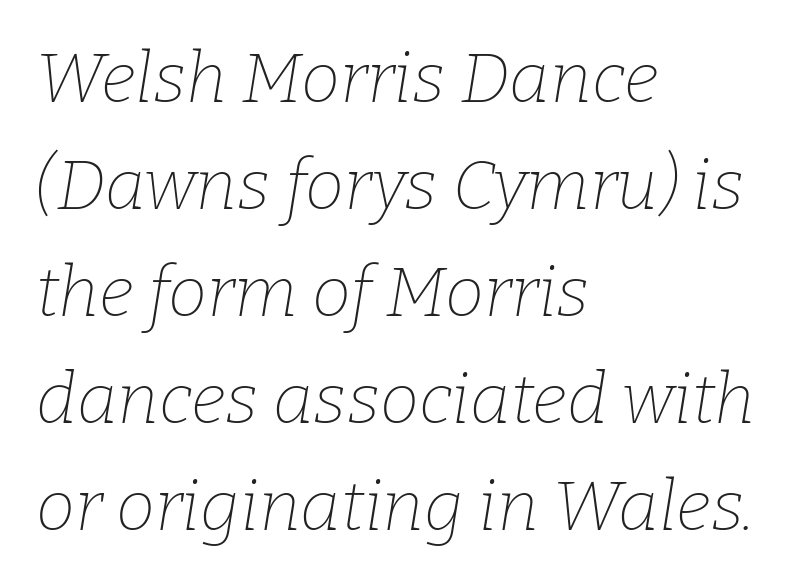
Q: Is the text bold? A: No.
Q: Is the text italic (slanted)? A: Yes, it leans right by about 9 degrees.
Q: Is the typeface a serif or a sans-serif typeface? A: Serif.
Q: Is the text underlined? A: No.
Q: How is the paragraph aligned? A: Left-aligned.
Q: Is the spacing between letters normal or unusually wide? A: Normal.
Q: Is the spacing between lines tight, normal or loose? A: Normal.
Q: Width (condensed, normal, or wide)? A: Normal.
Q: Stroke contrast? A: Low.
Q: x-height? A: Medium.
Q: Monospaced? A: No.
